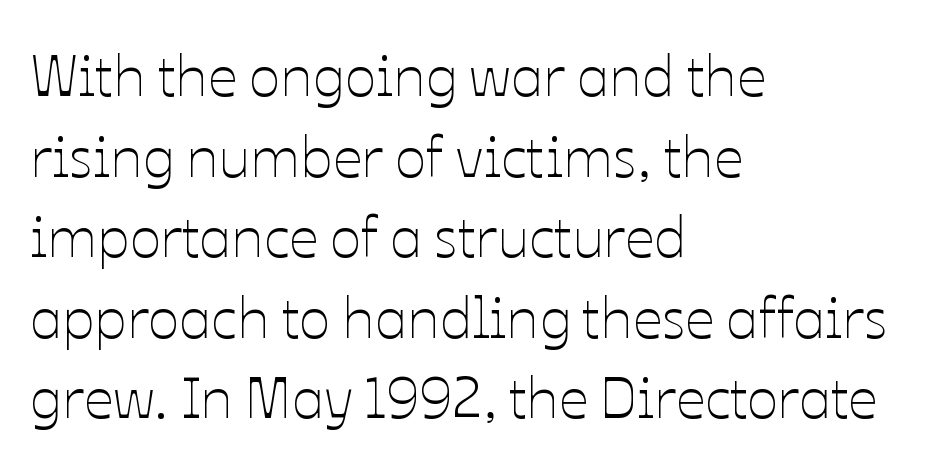
Check the space under the baseline: it is left empty. If you drew a ruler down the left edge, every line would touch it. These lines sit exactly where default settings would place them. Every character sits straight up, as roman type does. Each letter keeps its own natural width here, so spacing adapts to shape.
